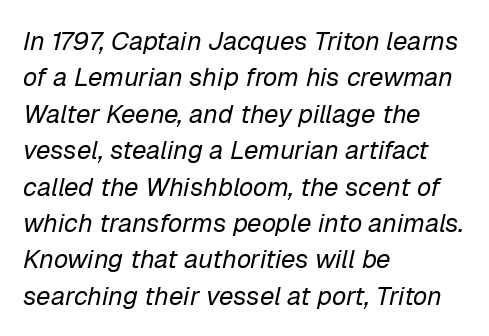
The image shows 26 px text type, italic (leaning right); set left-aligned, normal line spacing (1.4x), normal letter spacing, not underlined.
